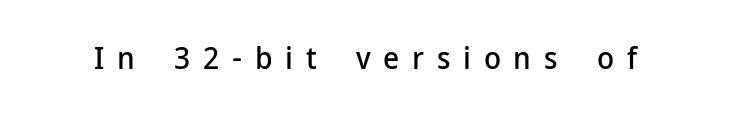
Quick note: underline off. Display-style spreading of the glyphs; the letterfit is very open. The letters stand straight up with perfectly vertical stems. The designer went with a sans here, leaving each stem footless.
